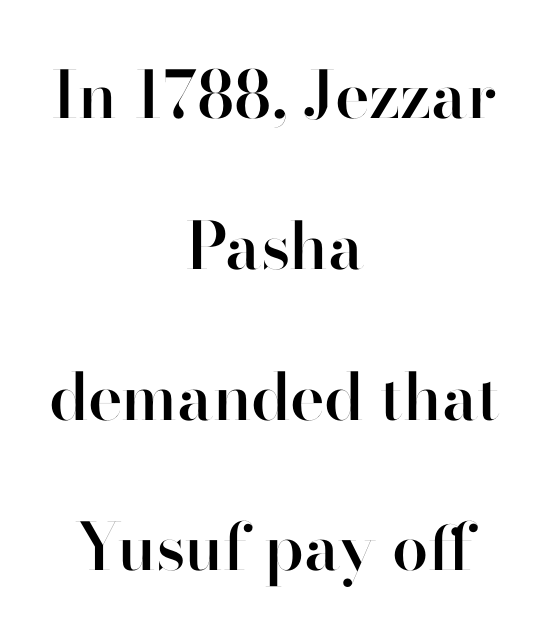
{"serif": "no", "italic": "no", "bold": "semi", "weight": "semibold", "width": "normal", "stroke_contrast": "high", "x_height": "small", "monospaced": "no", "underline": "no", "align": "center", "line_spacing": "loose", "line_spacing_ratio": 2.32, "letter_spacing": "normal", "letter_spacing_em": 0.0, "glyph_px": 65}
